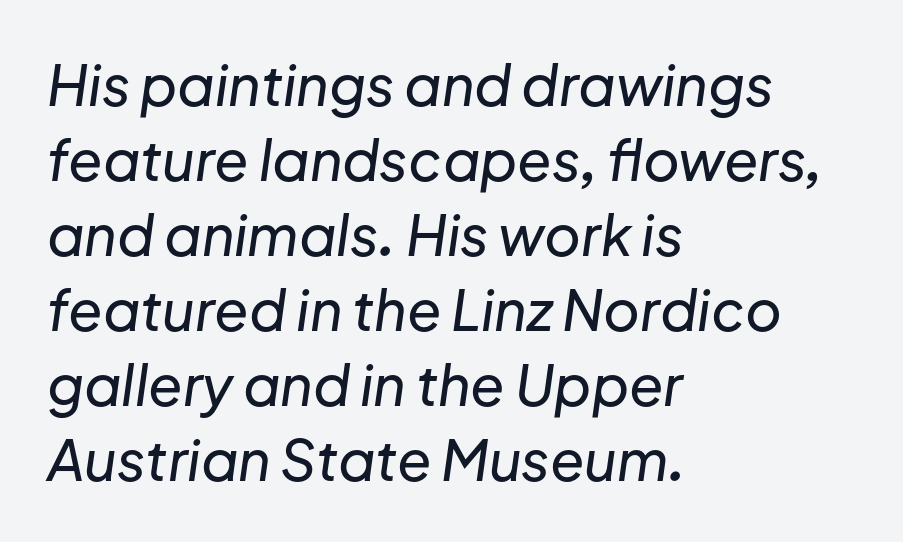
The image shows 56 px text type, italic (leaning right); set left-aligned, normal line spacing (1.34x), normal letter spacing, not underlined; low stroke contrast and a medium x-height.
